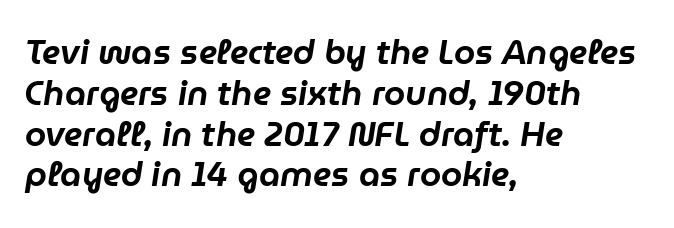
The rendering uses natural spacing where letterforms have individual widths. Underline: absent. Is the letter spacing exaggerated? No — it looks like the ordinary default. If you drew a ruler down the left edge, every line would touch it. The passage shown leans; its letterforms are oblique.
